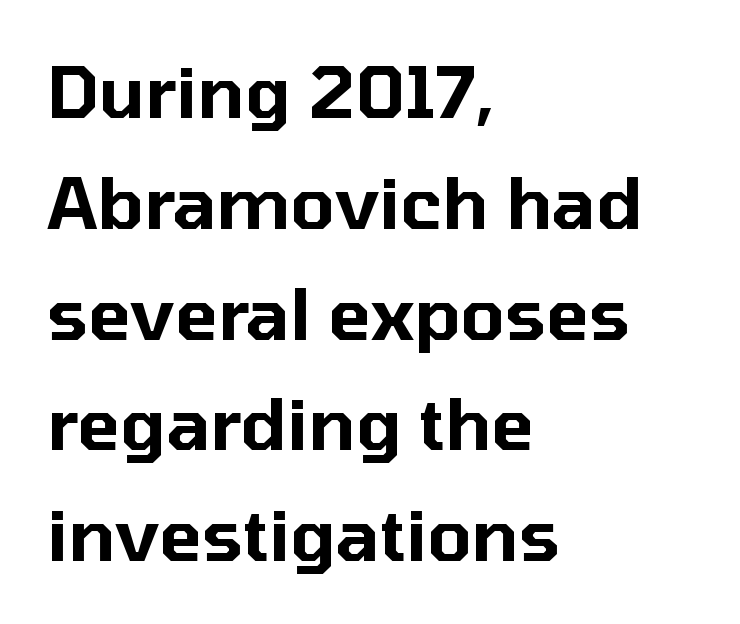
The image shows 71 px sans-serif type, upright; set left-aligned, normal line spacing (1.56x), normal letter spacing, not underlined; low stroke contrast and a medium x-height.
